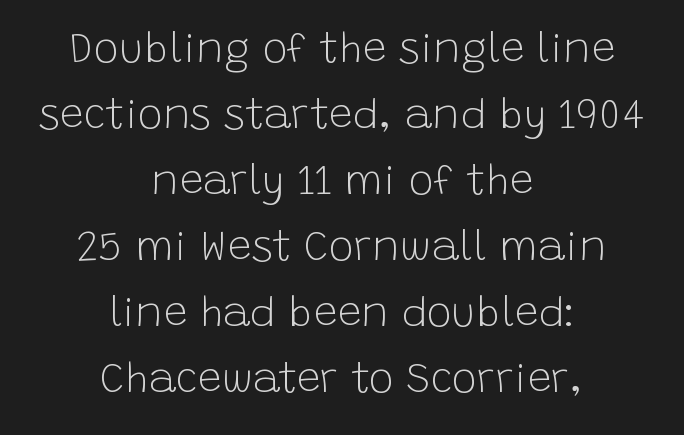
Q: Is the text bold? A: No.
Q: Is the text italic (slanted)? A: No, it is upright.
Q: Is the typeface a serif or a sans-serif typeface? A: Sans-serif.
Q: Is the text underlined? A: No.
Q: How is the paragraph aligned? A: Centered.
Q: Is the spacing between letters normal or unusually wide? A: Normal.
Q: Is the spacing between lines tight, normal or loose? A: Normal.
Q: Width (condensed, normal, or wide)? A: Normal.
Q: Stroke contrast? A: Low.
Q: x-height? A: Large.
Q: Monospaced? A: No.
